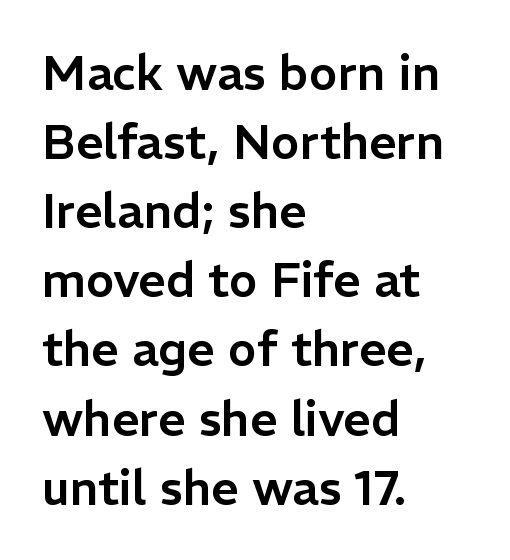
The image shows 48 px sans-serif type, upright; set left-aligned, normal line spacing (1.44x), normal letter spacing, not underlined; low stroke contrast and a medium x-height.
